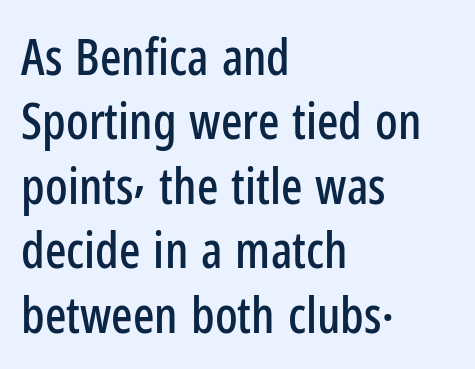
Q: Is the text italic (slanted)? A: No, it is upright.
Q: Is the typeface a serif or a sans-serif typeface? A: Sans-serif.
Q: Is the text underlined? A: No.
Q: How is the paragraph aligned? A: Left-aligned.
Q: Is the spacing between letters normal or unusually wide? A: Normal.
Q: Is the spacing between lines tight, normal or loose? A: Normal.
Q: Width (condensed, normal, or wide)? A: Condensed.
Q: Stroke contrast? A: Low.
Q: x-height? A: Medium.
Q: Monospaced? A: No.
